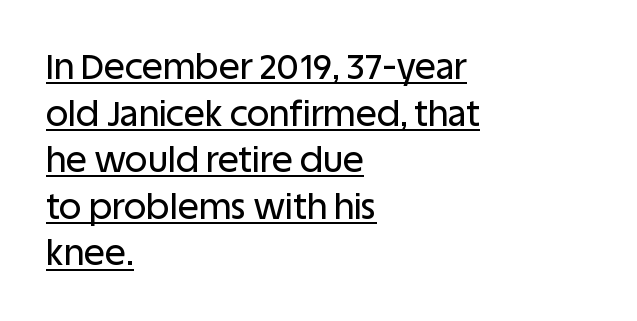
The image shows 35 px sans-serif type, upright; set left-aligned, normal line spacing (1.33x), normal letter spacing, underlined; low stroke contrast and a large x-height.
